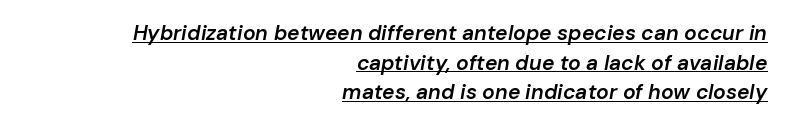
The image shows 21 px text type, italic (leaning right); set right-aligned, normal line spacing (1.41x), normal letter spacing, underlined.
